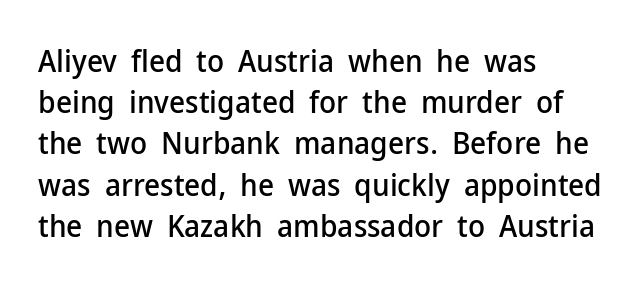
Q: Is the text italic (slanted)? A: No, it is upright.
Q: Is the typeface a serif or a sans-serif typeface? A: Sans-serif.
Q: Is the text underlined? A: No.
Q: How is the paragraph aligned? A: Left-aligned.
Q: Is the spacing between letters normal or unusually wide? A: Normal.
Q: Is the spacing between lines tight, normal or loose? A: Normal.
Q: Width (condensed, normal, or wide)? A: Normal.
Q: Stroke contrast? A: Low.
Q: x-height? A: Medium.
Q: Monospaced? A: No.
